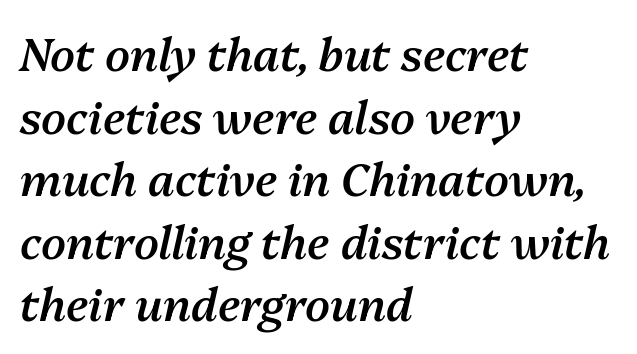
The image shows 45 px semibold type, italic (leaning right); set left-aligned, normal line spacing (1.39x), normal letter spacing, not underlined; medium stroke contrast and a medium x-height.
